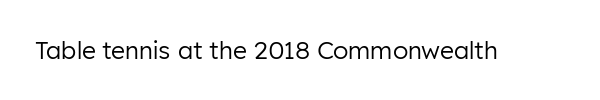
The image shows 24 px text type, upright; set normal letter spacing, not underlined.
